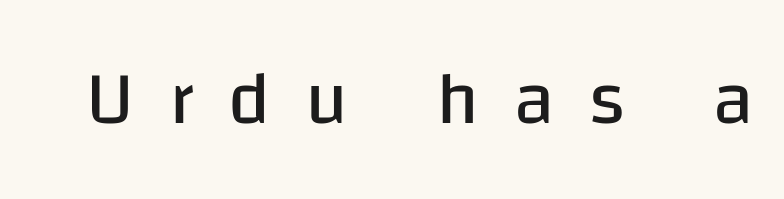
{"serif": "no", "italic": "no", "bold": "no", "weight": "regular", "width": "normal", "stroke_contrast": "low", "x_height": "large", "monospaced": "no", "underline": "no", "letter_spacing": "wide", "letter_spacing_em": 0.46, "glyph_px": 75}
